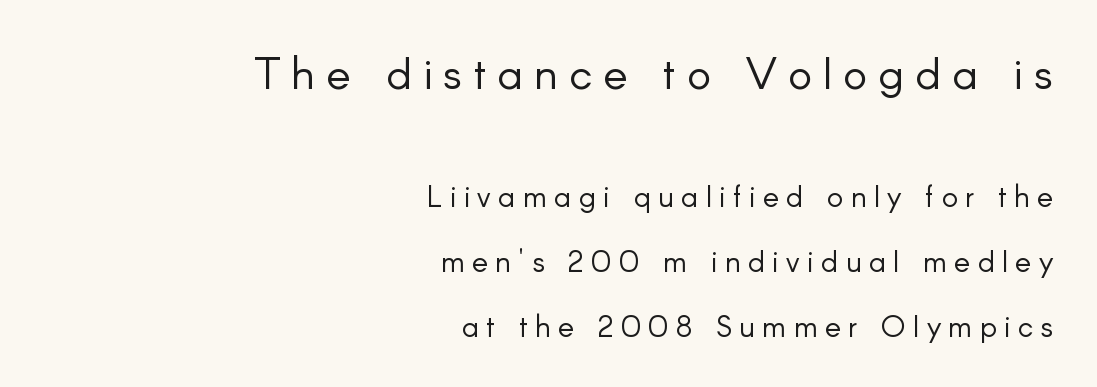
Q: Is the text bold? A: No.
Q: Is the text italic (slanted)? A: No, it is upright.
Q: Is the typeface a serif or a sans-serif typeface? A: Sans-serif.
Q: Is the text underlined? A: No.
Q: How is the paragraph aligned? A: Right-aligned.
Q: Is the spacing between letters normal or unusually wide? A: Unusually wide.
Q: Is the spacing between lines tight, normal or loose? A: Loose.
Q: Which block of text is set in a larger size, the first (top) or the second (bottom)? A: The first (top) one.
Q: Width (condensed, normal, or wide)? A: Normal.
Q: Stroke contrast? A: Low.
Q: x-height? A: Small.
Q: Monospaced? A: No.
